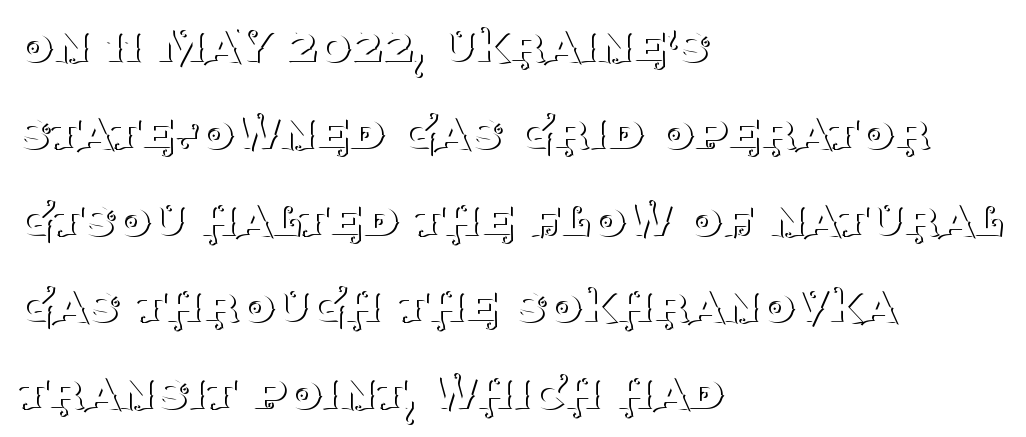
Stems and bowls with no extra thickness — not bold. The passage shown is not underscored anywhere. The glyphs in this specimen are seriffed. Each new line begins a customary step beneath the previous one.
